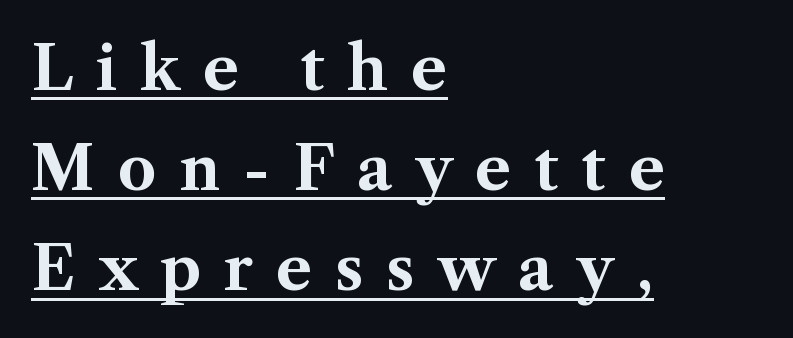
The font is running at its bold setting. The lines are quadded left. Small tapered or slab feet sit at the stroke ends, so this counts as serif. Somebody hit Ctrl+U on this one — the words are underlined.
